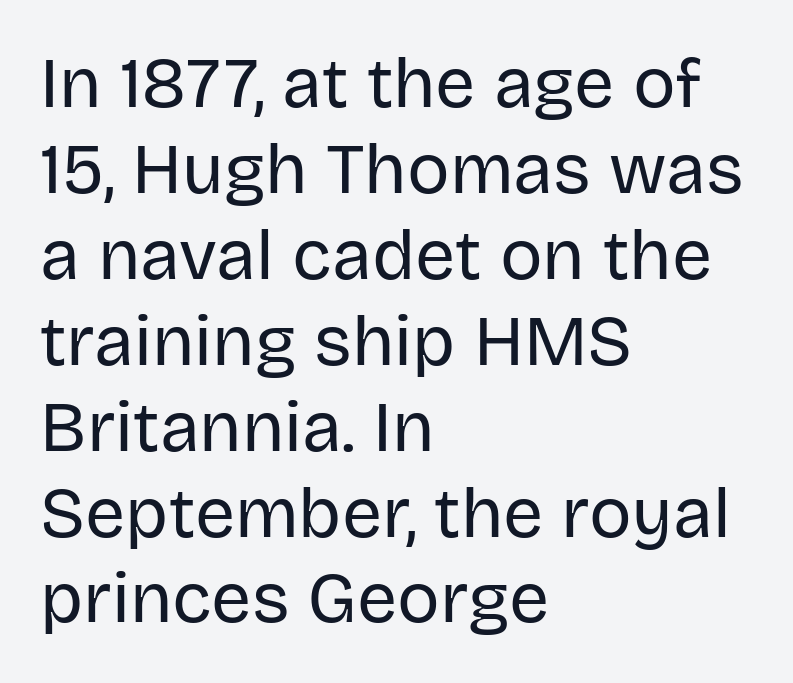
Q: Is the text bold? A: No.
Q: Is the text italic (slanted)? A: No, it is upright.
Q: Is the typeface a serif or a sans-serif typeface? A: Sans-serif.
Q: Is the text underlined? A: No.
Q: How is the paragraph aligned? A: Left-aligned.
Q: Is the spacing between letters normal or unusually wide? A: Normal.
Q: Width (condensed, normal, or wide)? A: Normal.
Q: Stroke contrast? A: Low.
Q: x-height? A: Large.
Q: Monospaced? A: No.
